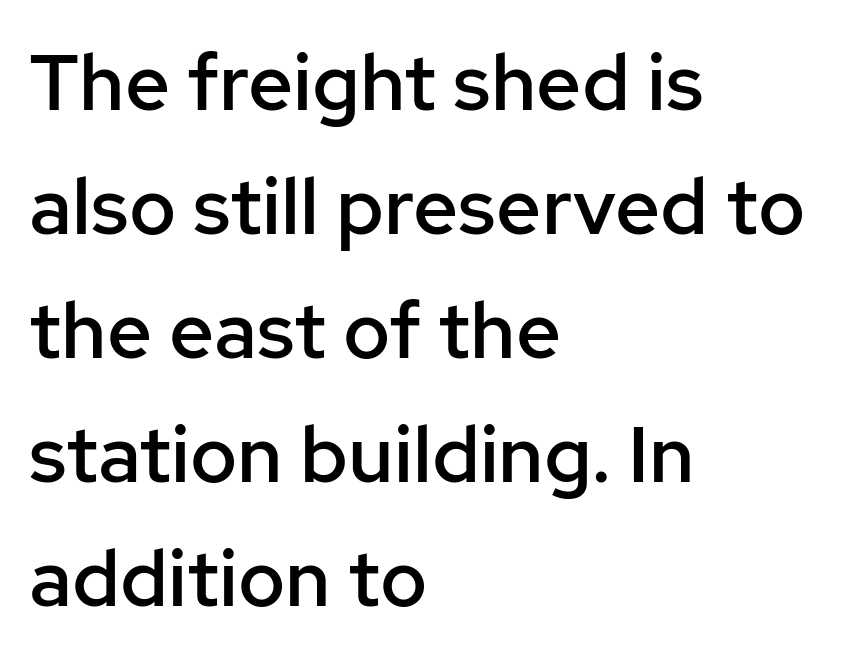
The image shows 79 px semibold sans-serif type, upright; set left-aligned, normal line spacing (1.57x), normal letter spacing, not underlined; low stroke contrast and a medium x-height.
